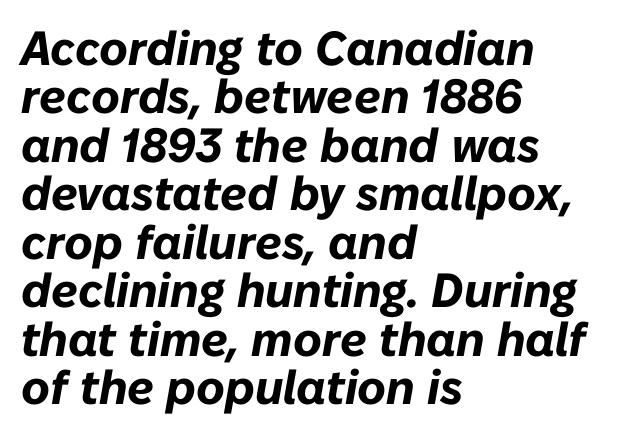
The image shows 48 px bold type, italic (leaning right); set left-aligned, tight line spacing (1.01x), normal letter spacing, not underlined; low stroke contrast and a medium x-height.
